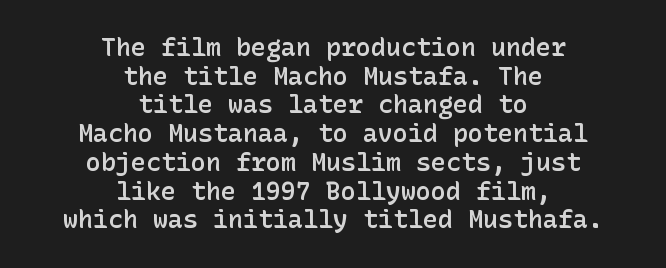
Q: Is the text bold? A: Semi-bold.
Q: Is the text italic (slanted)? A: No, it is upright.
Q: Is the text underlined? A: No.
Q: How is the paragraph aligned? A: Centered.
Q: Is the spacing between letters normal or unusually wide? A: Normal.
Q: Is the spacing between lines tight, normal or loose? A: Tight.
